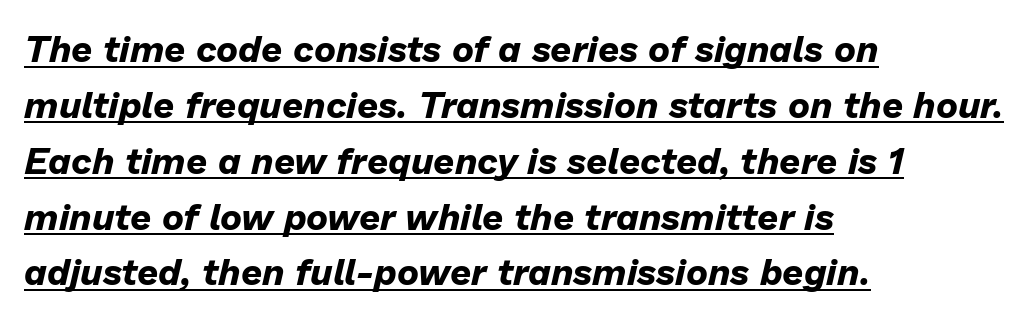
{"italic": "yes", "lean": "right", "slant_degrees": 13, "bold": "yes", "weight": "bold", "width": "normal", "stroke_contrast": "low", "x_height": "medium", "monospaced": "no", "underline": "yes", "align": "left", "line_spacing": "normal", "line_spacing_ratio": 1.51, "letter_spacing": "normal", "letter_spacing_em": 0.0, "glyph_px": 37}
